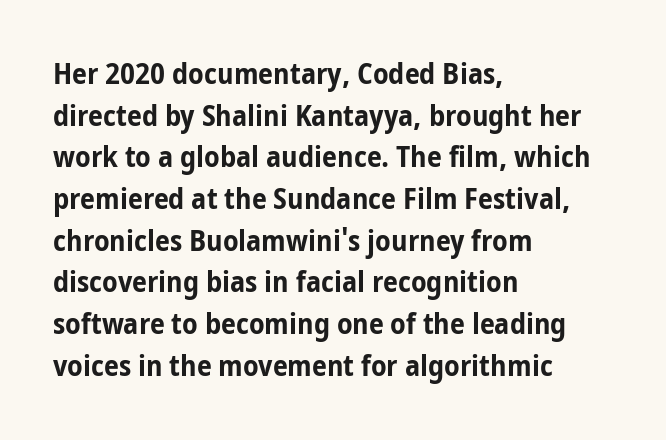
The image shows 30 px bold, condensed sans-serif type, upright; set left-aligned, normal line spacing (1.39x), normal letter spacing, not underlined; low stroke contrast and a medium x-height.
